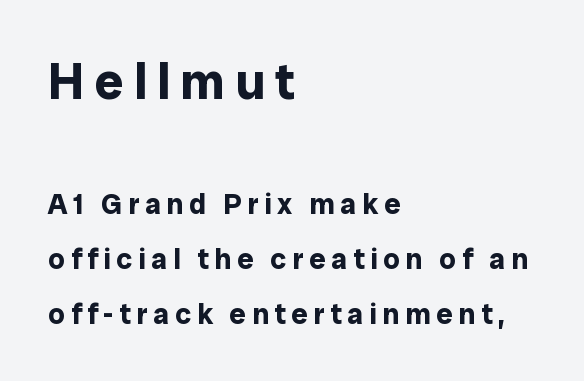
Q: Is the text bold? A: Yes.
Q: Is the text italic (slanted)? A: No, it is upright.
Q: Is the typeface a serif or a sans-serif typeface? A: Sans-serif.
Q: Is the text underlined? A: No.
Q: How is the paragraph aligned? A: Left-aligned.
Q: Is the spacing between letters normal or unusually wide? A: Unusually wide.
Q: Which block of text is set in a larger size, the first (top) or the second (bottom)? A: The first (top) one.
Q: Width (condensed, normal, or wide)? A: Normal.
Q: Stroke contrast? A: Low.
Q: x-height? A: Medium.
Q: Monospaced? A: No.
